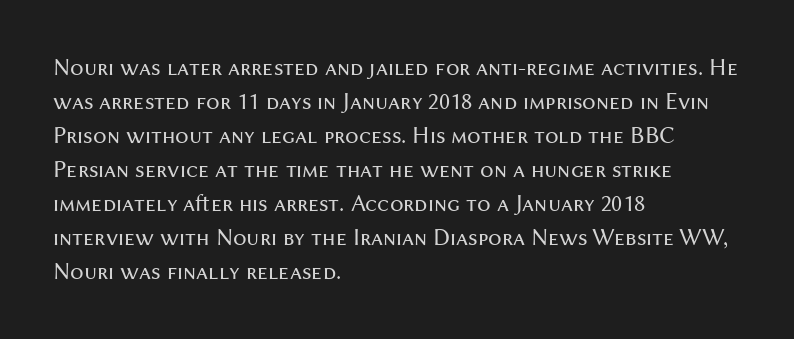
Just letters on the line, the space beneath them empty. The lines sit at an ordinary, default distance from one another. Reading down the block, your eye returns to a fixed left position each line. Think standard paragraph weight, or any step lighter than that.
